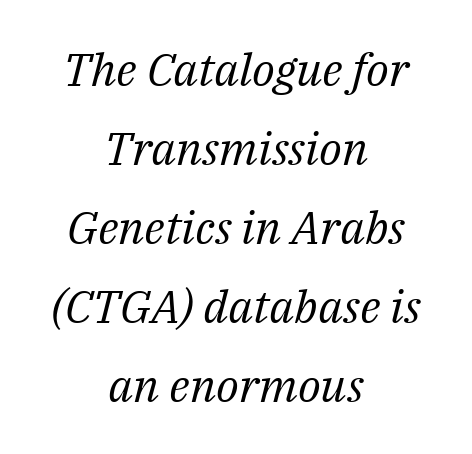
Short and long lines alike share a common midpoint. The face used here has a pronounced slope to its letters. Do the characters align in a grid? No, the font is proportional. A typesetter would call this zero additional tracking. Underline: absent. Classification — serif.
